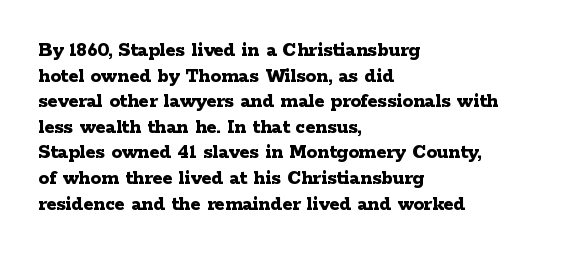
Q: Is the text bold? A: Yes.
Q: Is the text italic (slanted)? A: No, it is upright.
Q: Is the text underlined? A: No.
Q: How is the paragraph aligned? A: Left-aligned.
Q: Is the spacing between letters normal or unusually wide? A: Normal.
